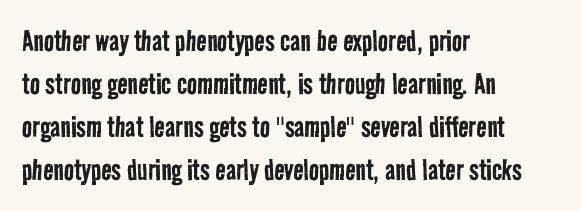
{"serif": "no", "bold": "no", "weight": "regular", "width": "condensed", "stroke_contrast": "low", "x_height": "medium", "monospaced": "no", "underline": "no", "align": "left", "line_spacing": "normal", "line_spacing_ratio": 1.26, "letter_spacing": "normal", "letter_spacing_em": 0.0, "glyph_px": 34}
